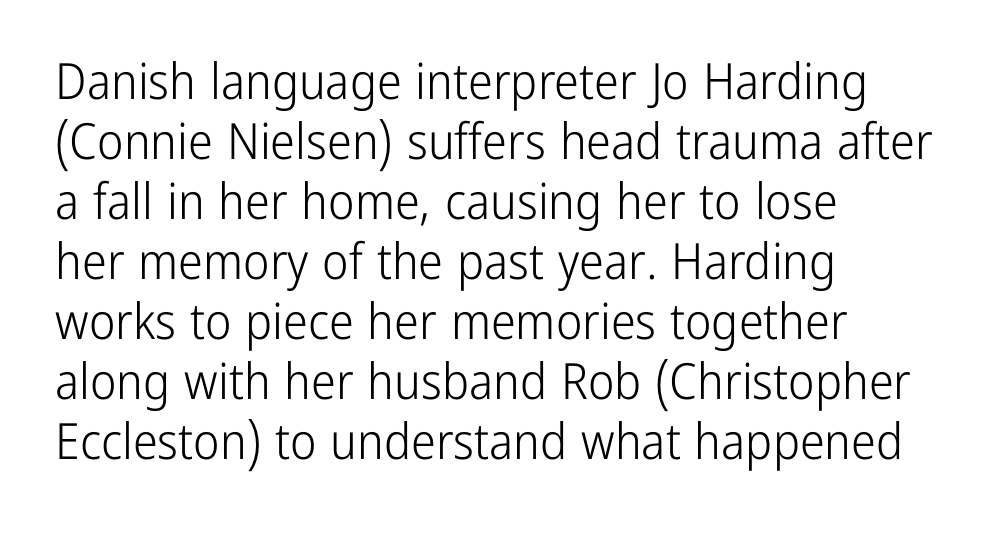
{"serif": "no", "italic": "no", "bold": "no", "weight": "light", "width": "condensed", "stroke_contrast": "low", "x_height": "medium", "monospaced": "no", "underline": "no", "align": "left", "line_spacing_ratio": 1.2, "letter_spacing": "normal", "letter_spacing_em": 0.0, "glyph_px": 50}
